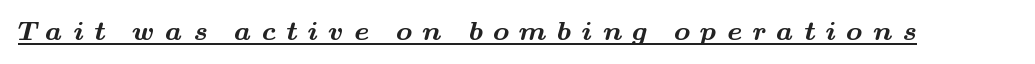
The image shows 27 px bold type; set unusually wide letter spacing (+0.38 em), underlined.
